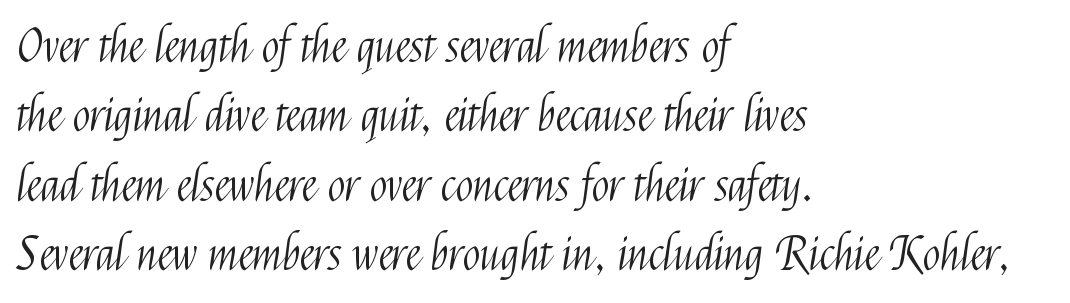
Q: Is the text bold? A: No.
Q: Is the text italic (slanted)? A: Yes.
Q: Is the typeface a serif or a sans-serif typeface? A: Sans-serif.
Q: Is the text underlined? A: No.
Q: How is the paragraph aligned? A: Left-aligned.
Q: Is the spacing between letters normal or unusually wide? A: Normal.
Q: Is the spacing between lines tight, normal or loose? A: Normal.
Q: Width (condensed, normal, or wide)? A: Condensed.
Q: Stroke contrast? A: Medium.
Q: x-height? A: Medium.
Q: Monospaced? A: No.
